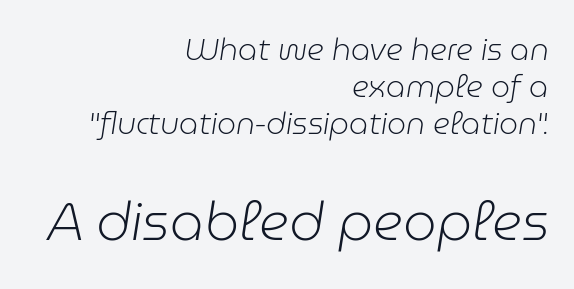
Q: Is the text bold? A: No.
Q: Is the text italic (slanted)? A: Yes, it leans right by about 9 degrees.
Q: Is the text underlined? A: No.
Q: How is the paragraph aligned? A: Right-aligned.
Q: Is the spacing between letters normal or unusually wide? A: Normal.
Q: Which block of text is set in a larger size, the first (top) or the second (bottom)? A: The second (bottom) one.
Q: Width (condensed, normal, or wide)? A: Normal.
Q: Stroke contrast? A: Low.
Q: x-height? A: Medium.
Q: Monospaced? A: No.
